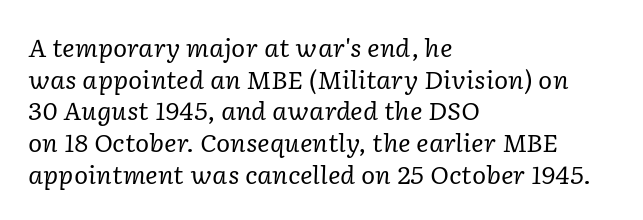
These lines keep a tight, regular rhythm from letter to letter. The lines sit at an ordinary, default distance from one another. Each row of text sits above clean, open space. Ink coverage per letter is moderate at most.
